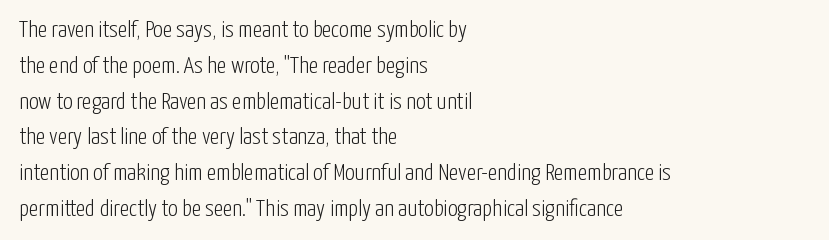
The setting favours the left margin, as ordinary paragraphs usually do. Upright lettering throughout. Letter spacing: default. No chunkiness to these letters — they're not bold.
